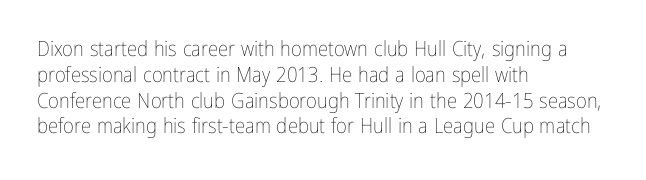
Q: Is the text bold? A: No.
Q: Is the text italic (slanted)? A: No, it is upright.
Q: Is the text underlined? A: No.
Q: How is the paragraph aligned? A: Left-aligned.
Q: Is the spacing between letters normal or unusually wide? A: Normal.
